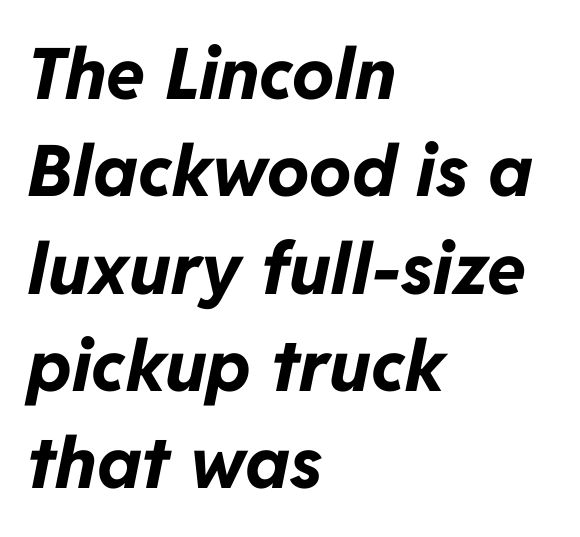
Vertical spacing — default. Type without underlining. Bold? Absolutely — the strokes are thick and heavy. Slant detected: the letters are inclined.
